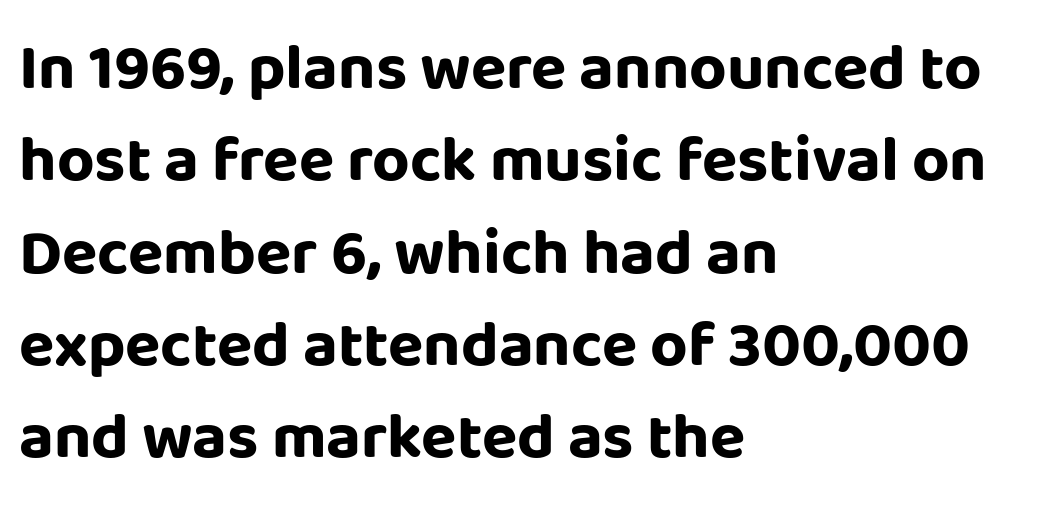
It's the straight-up-and-down kind of type. Descender tails drop into unmarked territory. Alignment: flush left. You could not count columns in this text — the font is proportionally spaced. The tracking reads as untouched default to a designer's eye. Emphasis by weight is at full strength: bold.
